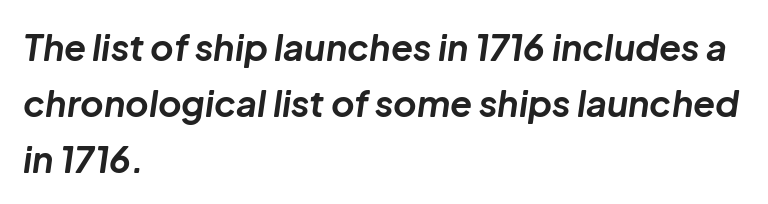
The image shows 36 px bold type, italic (leaning right); set left-aligned, normal line spacing (1.55x), normal letter spacing, not underlined; low stroke contrast and a medium x-height.
